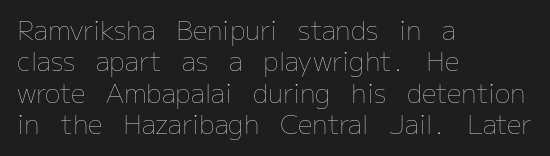
Q: Is the text bold? A: No.
Q: Is the text italic (slanted)? A: No, it is upright.
Q: Is the text underlined? A: No.
Q: How is the paragraph aligned? A: Left-aligned.
Q: Is the spacing between letters normal or unusually wide? A: Normal.
